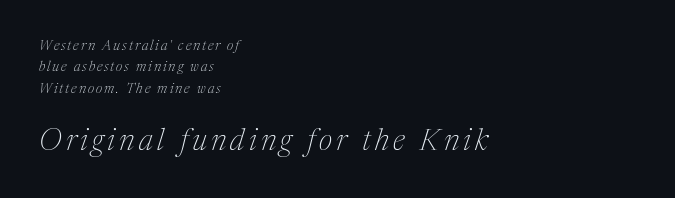
Q: Is the text bold? A: No.
Q: Is the text italic (slanted)? A: Yes, it leans right by about 17 degrees.
Q: Is the typeface a serif or a sans-serif typeface? A: Serif.
Q: Is the text underlined? A: No.
Q: How is the paragraph aligned? A: Left-aligned.
Q: Is the spacing between lines tight, normal or loose? A: Normal.
Q: Which block of text is set in a larger size, the first (top) or the second (bottom)? A: The second (bottom) one.
Q: Width (condensed, normal, or wide)? A: Normal.
Q: Stroke contrast? A: Medium.
Q: x-height? A: Medium.
Q: Monospaced? A: No.
